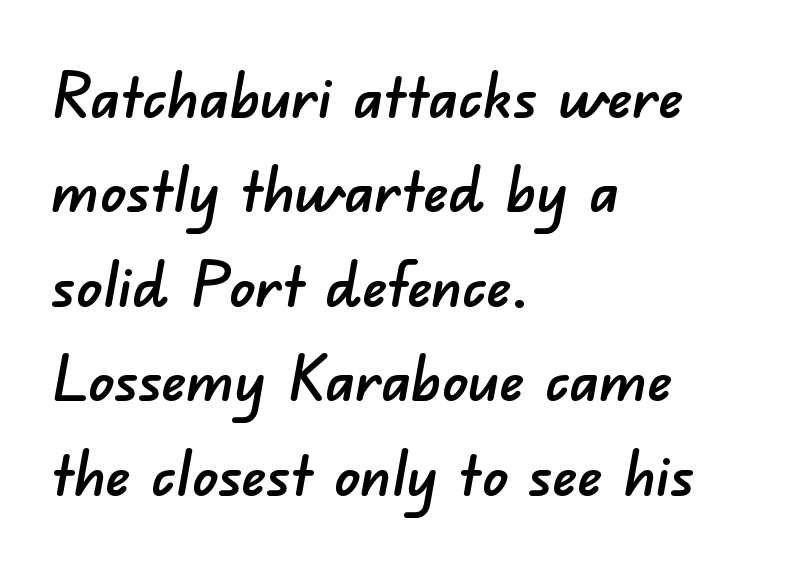
Q: Is the typeface a serif or a sans-serif typeface? A: Sans-serif.
Q: Is the text underlined? A: No.
Q: How is the paragraph aligned? A: Left-aligned.
Q: Is the spacing between letters normal or unusually wide? A: Normal.
Q: Is the spacing between lines tight, normal or loose? A: Normal.
Q: Width (condensed, normal, or wide)? A: Normal.
Q: Stroke contrast? A: Low.
Q: x-height? A: Small.
Q: Monospaced? A: No.
